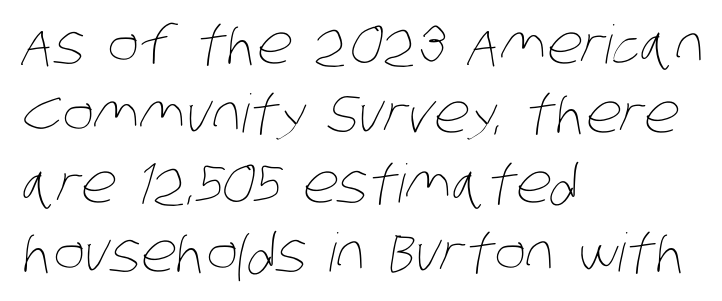
A clean baseline with only descenders dipping below it. The type is set solid horizontally, with unmodified tracking. Spacing verdict: proportional, widths tailored to each character. How would I describe the line gaps? Plain and ordinary. Letters have the restrained weight of plain body copy at most.
